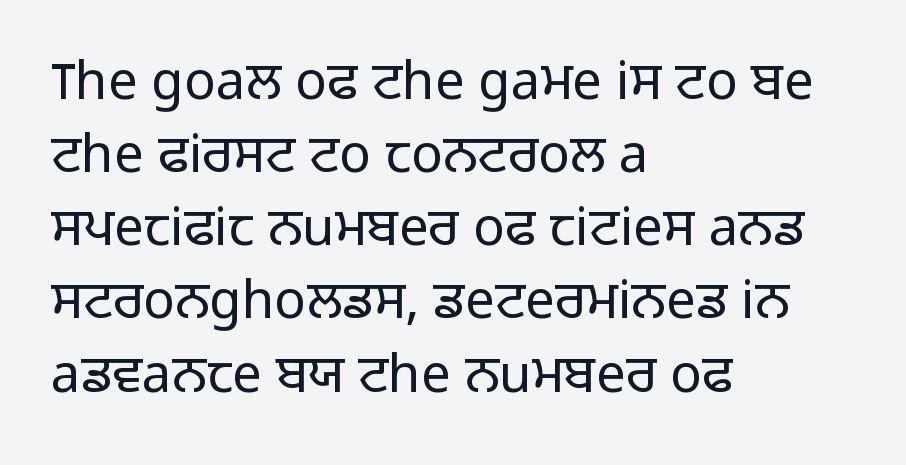
Teacher's note: observe the even left margin — that is flush-left alignment. Any mark beneath the type? The region is blank. This rendering leaves character spacing at its baseline value. Serifs: no, the terminals of the letterforms are clean. Note the varied advance widths — an 'i' is clearly narrower than an 'm'. Vertical stems look standard width or narrower in stroke.
